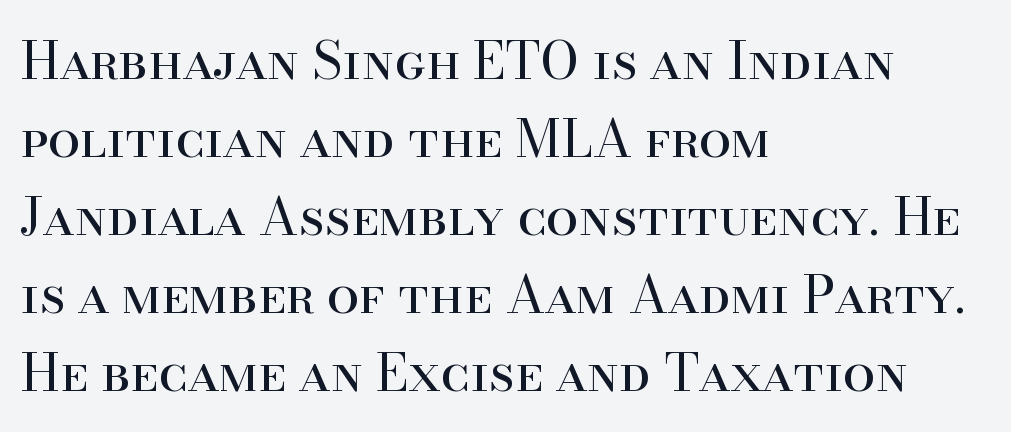
The image shows 52 px regular-weight serif type, upright; set left-aligned, normal line spacing (1.5x), normal letter spacing, not underlined; high stroke contrast and a small x-height.
